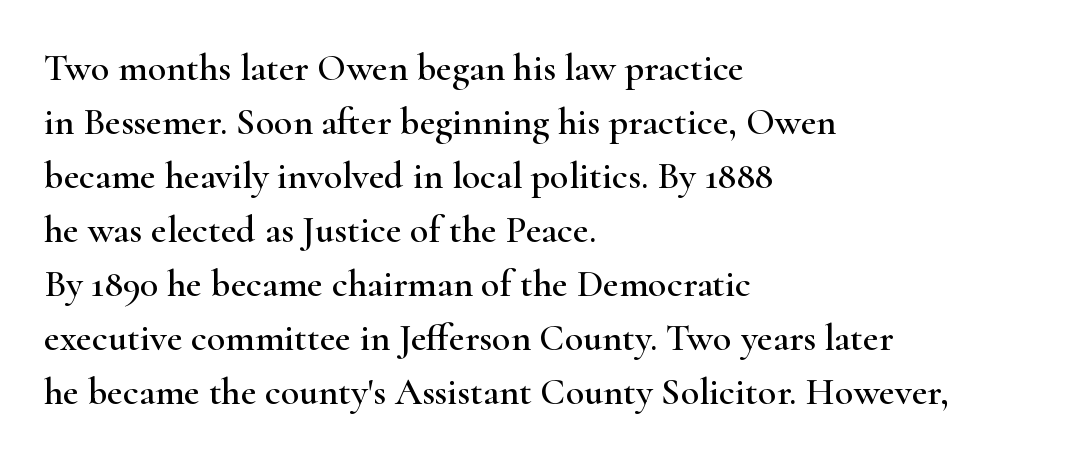
Q: Is the text italic (slanted)? A: No, it is upright.
Q: Is the typeface a serif or a sans-serif typeface? A: Serif.
Q: Is the text underlined? A: No.
Q: How is the paragraph aligned? A: Left-aligned.
Q: Is the spacing between letters normal or unusually wide? A: Normal.
Q: Is the spacing between lines tight, normal or loose? A: Normal.
Q: Width (condensed, normal, or wide)? A: Wide.
Q: Stroke contrast? A: High.
Q: x-height? A: Small.
Q: Monospaced? A: No.
